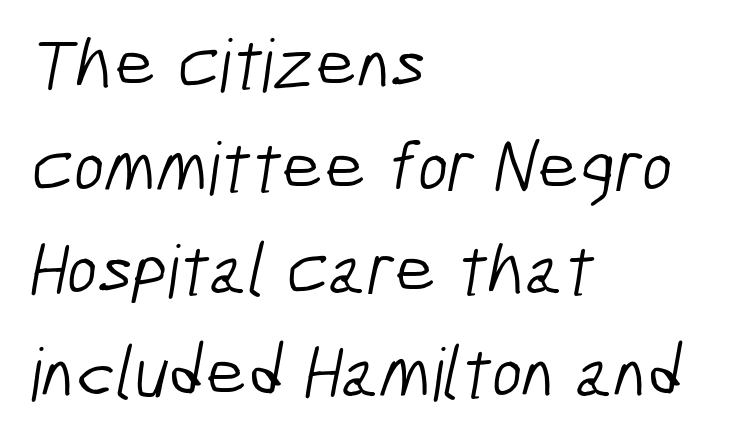
The face looks like a standard text weight, possibly lighter. A student would call this left alignment; a typographer would say flush left, rag right. Letter spacing: default. Compared with typical paragraphs, the rows here are spaced about the same. Bare-footed words on every line. The letters carry no serifs — their stems end cleanly without finishing strokes.
